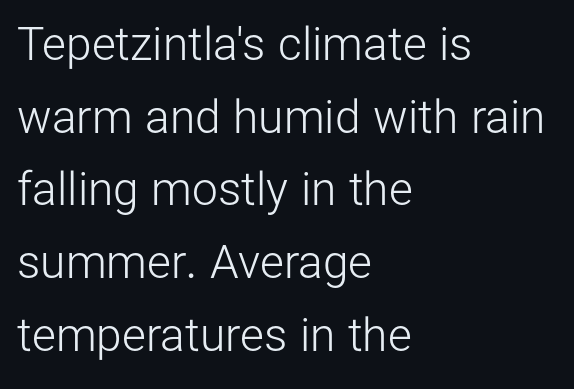
{"serif": "no", "italic": "no", "bold": "no", "weight": "light", "width": "normal", "stroke_contrast": "low", "x_height": "medium", "monospaced": "no", "underline": "no", "align": "left", "line_spacing": "normal", "line_spacing_ratio": 1.58, "letter_spacing": "normal", "letter_spacing_em": 0.0, "glyph_px": 46}
